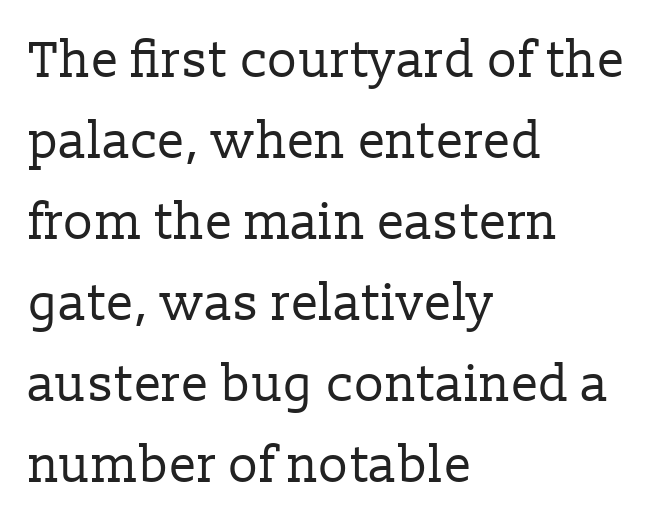
Leading matches the norm, producing a regular column. Are there feet on the stems? There are — it's a serif. The setting favours the left margin, as ordinary paragraphs usually do. Words appear dense and cohesive because spacing is normal. Nope, not italic — everything's standing straight. This reads as an unemphasized weight, regular at the heaviest.
